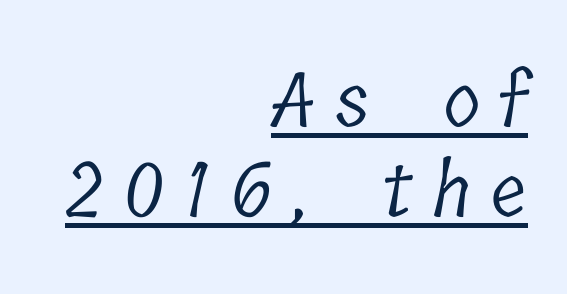
The image shows 75 px light, condensed serif type; set right-aligned, line spacing 1.2x, unusually wide letter spacing (+0.28 em), underlined; low stroke contrast and a medium x-height.
